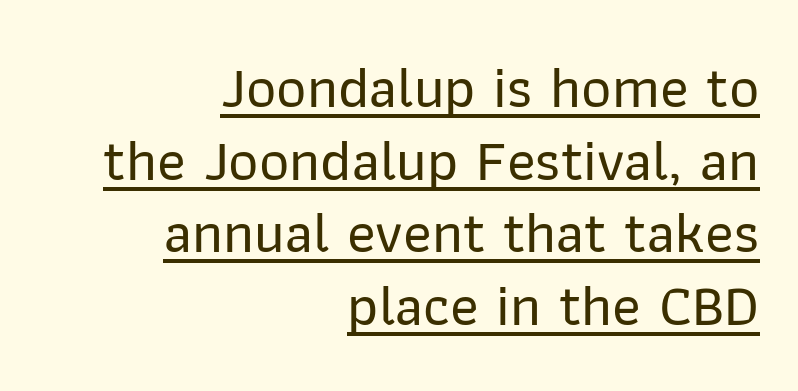
{"serif": "no", "italic": "no", "width": "normal", "stroke_contrast": "low", "x_height": "medium", "monospaced": "no", "underline": "yes", "align": "right", "line_spacing_ratio": 1.23, "letter_spacing": "normal", "letter_spacing_em": 0.0, "glyph_px": 59}
